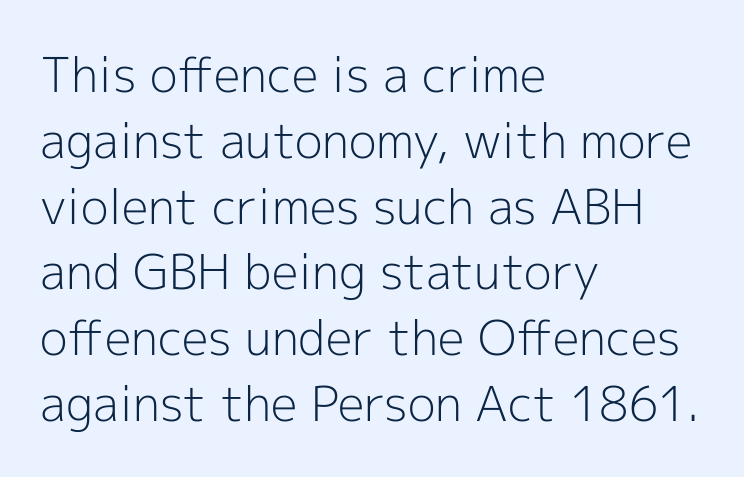
{"serif": "no", "italic": "no", "bold": "no", "weight": "light", "width": "normal", "x_height": "medium", "monospaced": "no", "underline": "no", "align": "left", "line_spacing": "normal", "line_spacing_ratio": 1.37, "letter_spacing": "normal", "letter_spacing_em": 0.0, "glyph_px": 48}
